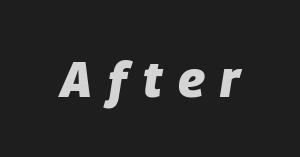
Looks like regular typesetting: each glyph gets only the width it needs. Descenders are the only things crossing below the line. Designer's note — italics engaged. Substantial extra tracking has been applied to these lines. Set as a true bold cut, around the 700 mark.
